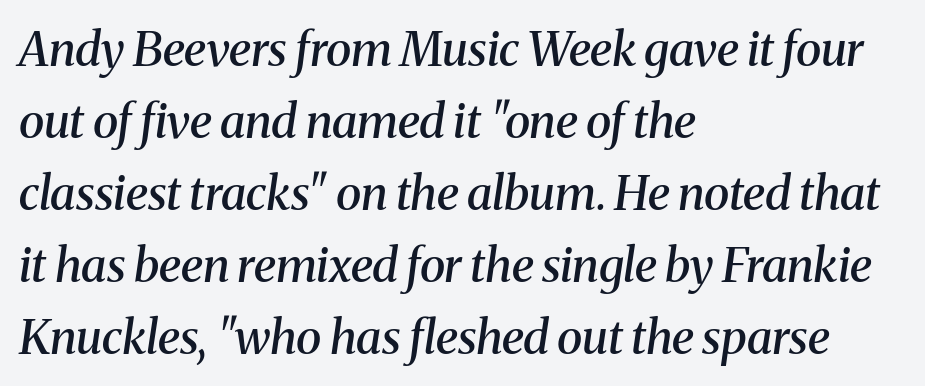
The image shows 47 px semibold serif type, italic (leaning right); set left-aligned, normal line spacing (1.53x), normal letter spacing, not underlined; medium stroke contrast and a medium x-height.
